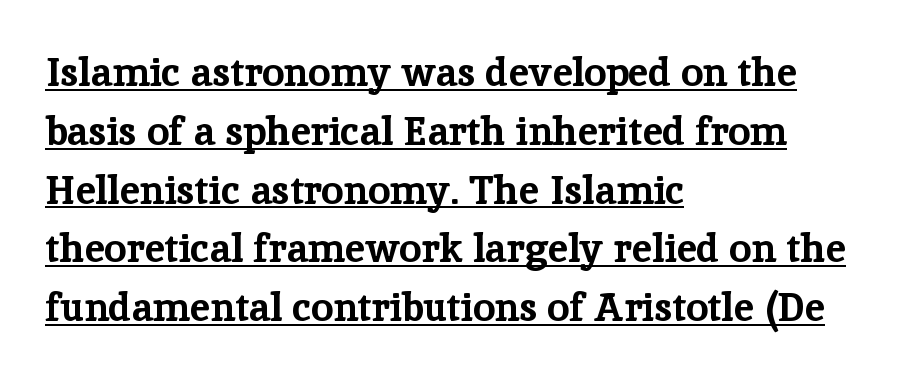
Every stem runs plumb, perpendicular to the baseline. In designer terms, the underline attribute is active on this setting. There is no visible air inserted between adjacent glyphs. Caption: multi-line text, flush left, ragged right.
